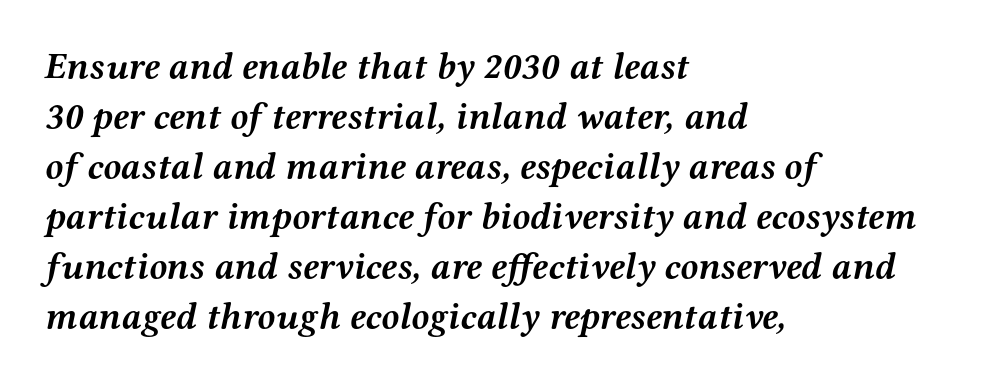
{"serif": "yes", "italic": "yes", "lean": "right", "slant_degrees": 12, "bold": "yes", "weight": "semibold", "width": "wide", "stroke_contrast": "medium", "x_height": "medium", "monospaced": "no", "underline": "no", "align": "left", "line_spacing": "normal", "line_spacing_ratio": 1.35, "letter_spacing": "normal", "letter_spacing_em": 0.0, "glyph_px": 37}
